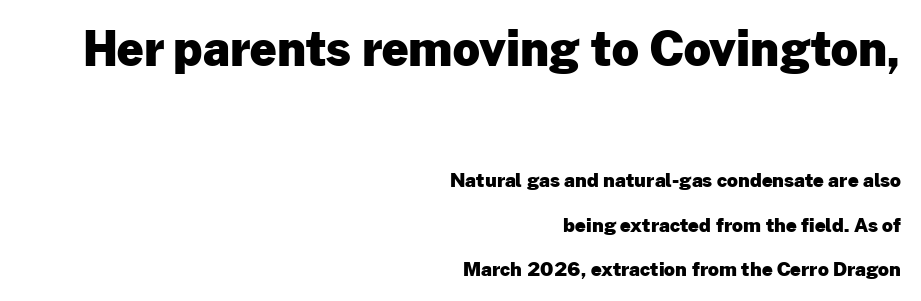
The image shows 47 px heavy sans-serif type, upright; set right-aligned, loose line spacing (2.35x), normal letter spacing, not underlined; the first (top) block is 2.47x larger; low stroke contrast and a medium x-height.
